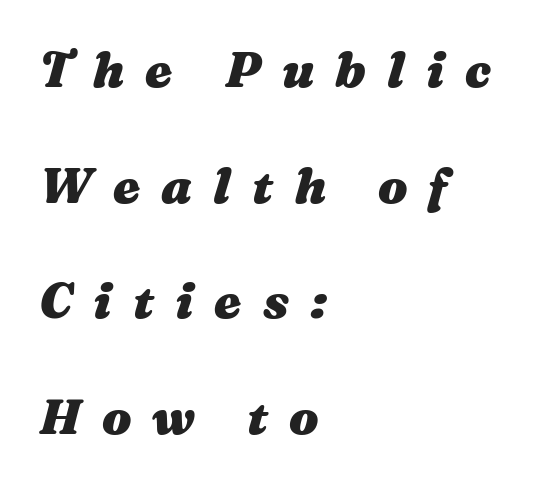
Characters follow at a spacing far wider than the type designer built in. These lines stand farther apart than default settings would place them. Descender tails drop into unmarked territory. Where is the straight margin? On the left. It's the slanting kind of type.
